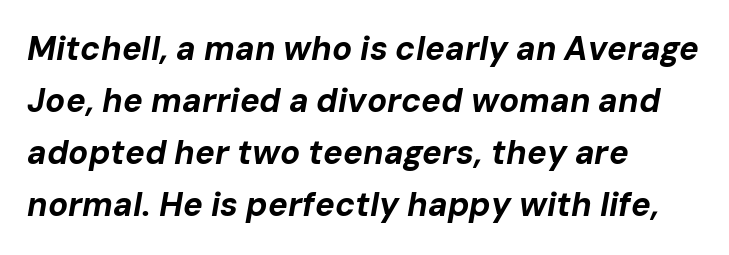
The image shows 33 px bold type, italic (leaning right); set left-aligned, normal line spacing (1.58x), normal letter spacing, not underlined; low stroke contrast and a medium x-height.
